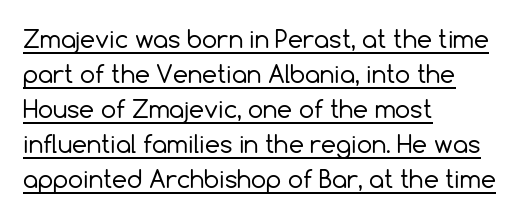
The image shows 24 px text type, upright; set left-aligned, normal line spacing (1.46x), normal letter spacing, underlined.
